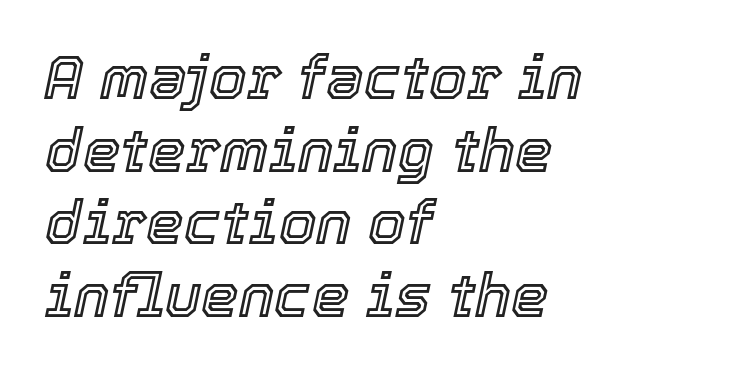
The image shows 60 px text type, italic (leaning right); set left-aligned, line spacing 1.21x, normal letter spacing, not underlined; a medium x-height.
